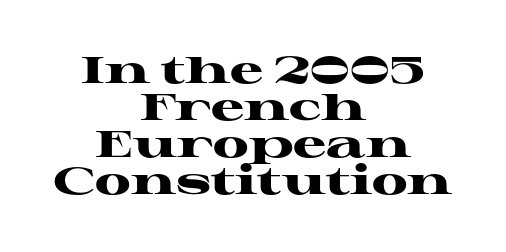
Unlike italic type, these characters show no tilt at all. The letters advance in unequal steps, a hallmark of proportional type. Quick note: interline space is minimal. Nobody drew a line under any word here. Serif or sans? Serif — the stroke terminals have little feet. Glyph-to-glyph distance matches everyday printed text.
